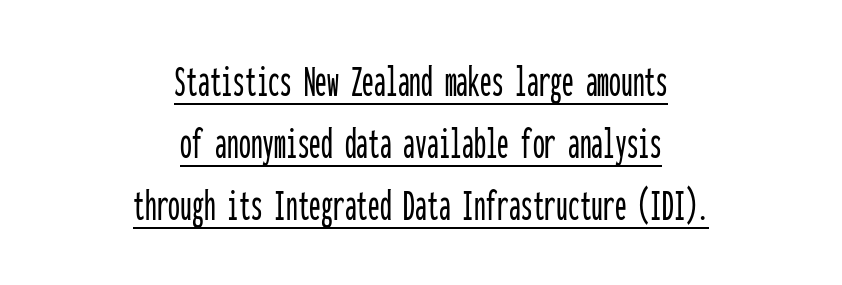
{"serif": "no", "italic": "no", "width": "condensed", "stroke_contrast": "low", "x_height": "medium", "monospaced": "yes", "underline": "yes", "align": "center", "line_spacing": "normal", "line_spacing_ratio": 1.32, "letter_spacing": "normal", "letter_spacing_em": 0.0, "glyph_px": 47}
